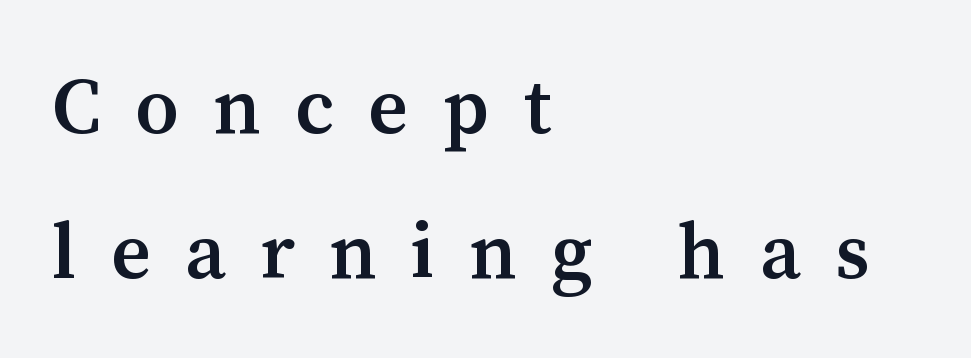
Inter-character spacing is expanded well beyond the font's built-in metrics. The typography opts for an upright posture over an oblique one. The string is rendered with underlining switched off. Caption: semibold face, moderately heavy strokes. Stroke terminals: seriffed. The face used here is proportionally spaced, like ordinary book or web type.
